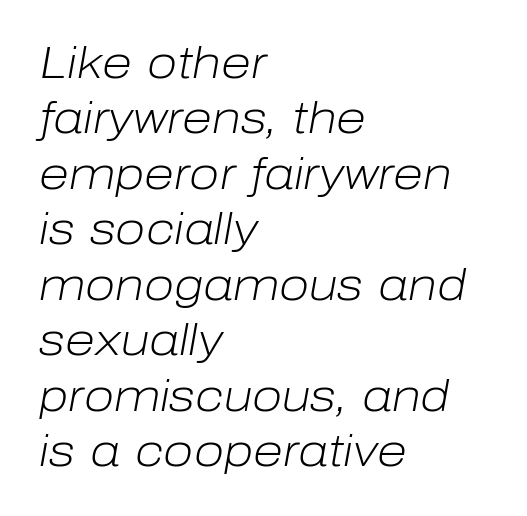
Q: Is the text bold? A: No.
Q: Is the text italic (slanted)? A: Yes, it leans right by about 10 degrees.
Q: Is the text underlined? A: No.
Q: How is the paragraph aligned? A: Left-aligned.
Q: Is the spacing between letters normal or unusually wide? A: Normal.
Q: Is the spacing between lines tight, normal or loose? A: Normal.
Q: Width (condensed, normal, or wide)? A: Normal.
Q: Stroke contrast? A: Low.
Q: x-height? A: Medium.
Q: Monospaced? A: No.
